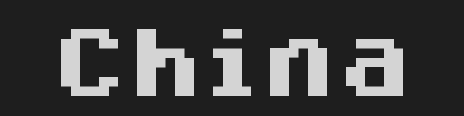
The image shows 76 px heavy sans-serif type, upright; set normal letter spacing, not underlined; medium stroke contrast and a large x-height.
